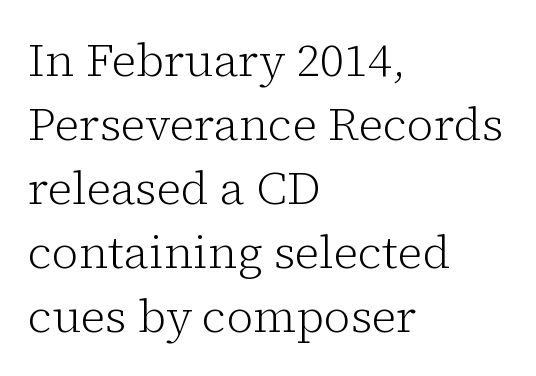
The image shows 46 px light serif type, upright; set left-aligned, normal line spacing (1.39x), normal letter spacing, not underlined; low stroke contrast and a medium x-height.
